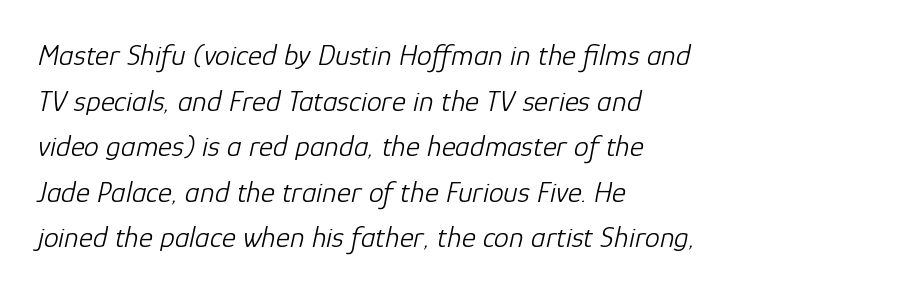
The letterforms sit shoulder to shoulder at normal distance. The letterforms sit at book weight or below. The rendering uses natural spacing where letterforms have individual widths. A classic flush-left, rag-right setting is used for this passage. Compared with ordinary roman type, these characters are visibly tilted.
